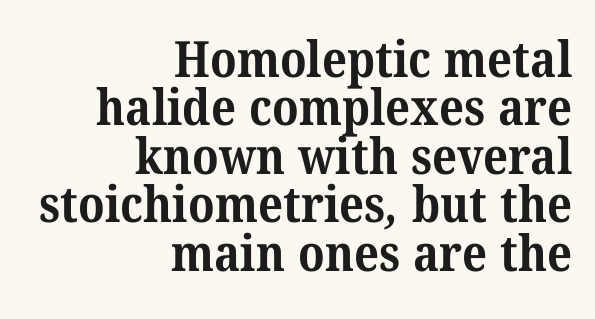
The image shows 50 px bold serif type; set right-aligned, tight line spacing (0.97x), normal letter spacing, not underlined; medium stroke contrast and a medium x-height.
